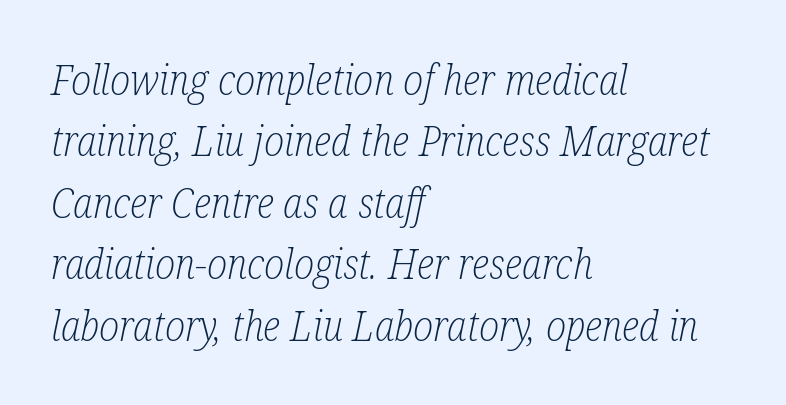
The image shows 41 px light, condensed serif type, italic (leaning right); set left-aligned, normal line spacing (1.5x), normal letter spacing, not underlined; low stroke contrast and a medium x-height.
